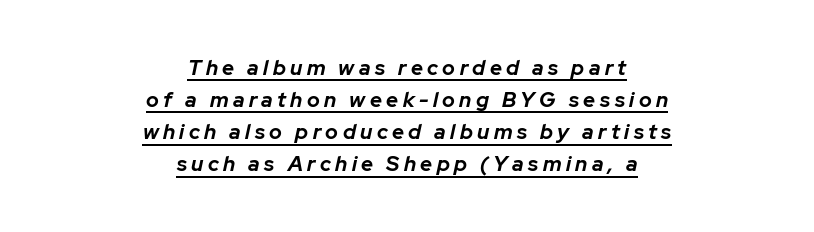
{"italic": "yes", "lean": "right", "slant_degrees": 12, "bold": "yes", "underline": "yes", "align": "center", "line_spacing": "normal", "line_spacing_ratio": 1.53, "letter_spacing": "wide", "letter_spacing_em": 0.21, "glyph_px": 21}
